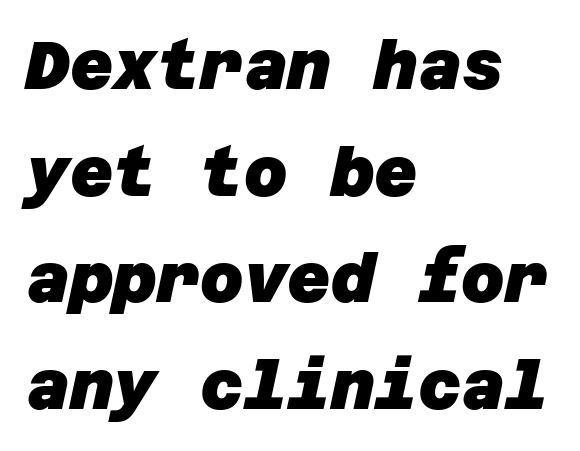
The image shows 67 px heavy sans-serif type; set left-aligned, normal line spacing (1.59x), normal letter spacing, not underlined; low stroke contrast and a large x-height.
